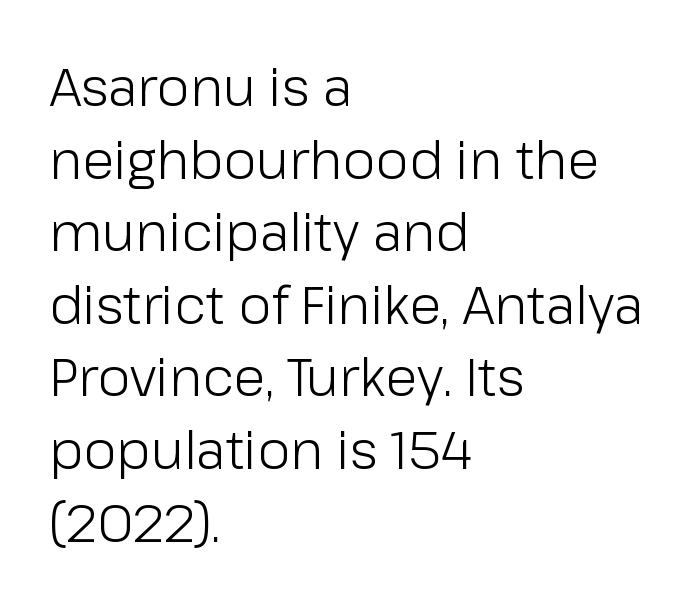
Q: Is the text bold? A: No.
Q: Is the text italic (slanted)? A: No, it is upright.
Q: Is the typeface a serif or a sans-serif typeface? A: Sans-serif.
Q: Is the text underlined? A: No.
Q: How is the paragraph aligned? A: Left-aligned.
Q: Is the spacing between letters normal or unusually wide? A: Normal.
Q: Is the spacing between lines tight, normal or loose? A: Normal.
Q: Width (condensed, normal, or wide)? A: Normal.
Q: Stroke contrast? A: Low.
Q: x-height? A: Medium.
Q: Monospaced? A: No.
